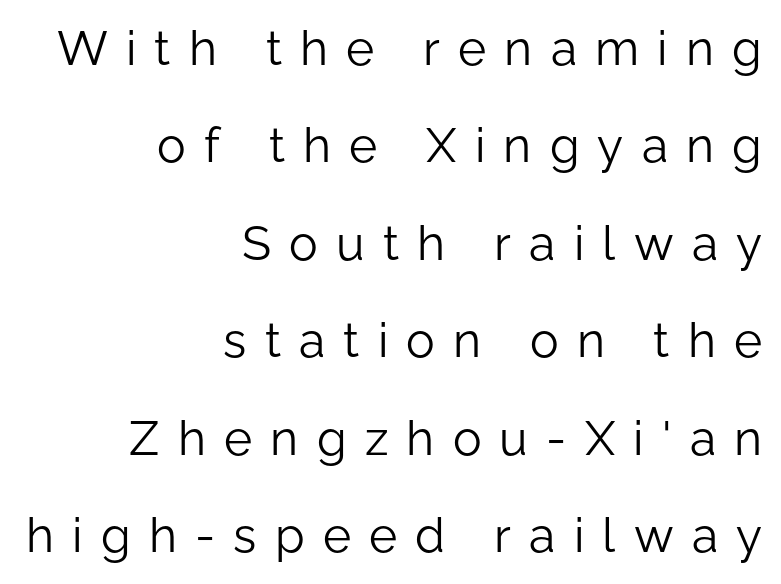
The compositor pushed each line to the right boundary. Successive baselines arrive slowly, with a big drop between each. Letters rest on an invisible, unmarked baseline. The gaps between neighbouring characters are conspicuously large.
